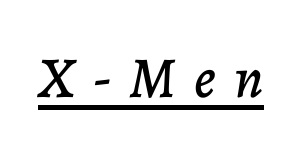
{"italic": "yes", "lean": "right", "slant_degrees": 7, "width": "normal", "stroke_contrast": "low", "x_height": "medium", "monospaced": "no", "underline": "yes", "letter_spacing": "wide", "letter_spacing_em": 0.31, "glyph_px": 58}
